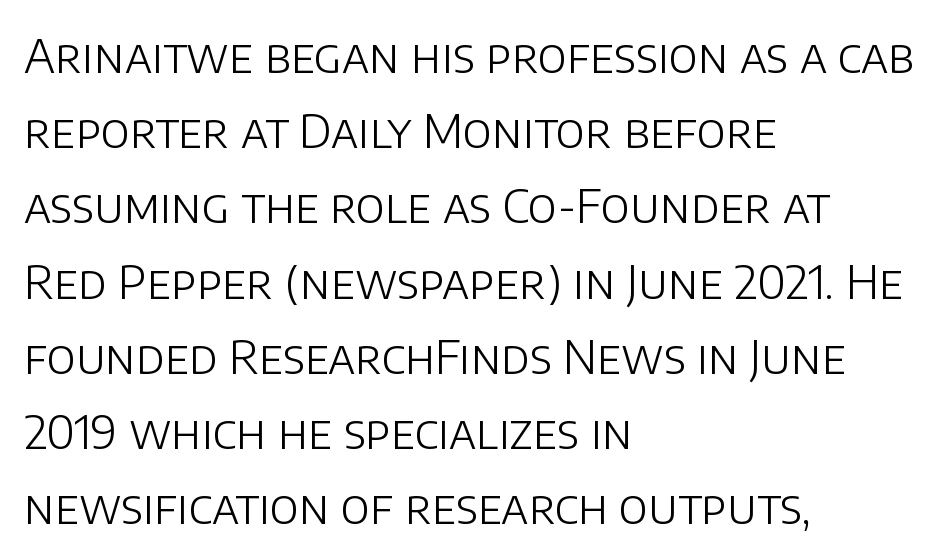
Posture: vertical. These lines are rendered in a variable-pitch font. The letterforms sit at book weight or below. Font category for this specimen: sans-serif.
